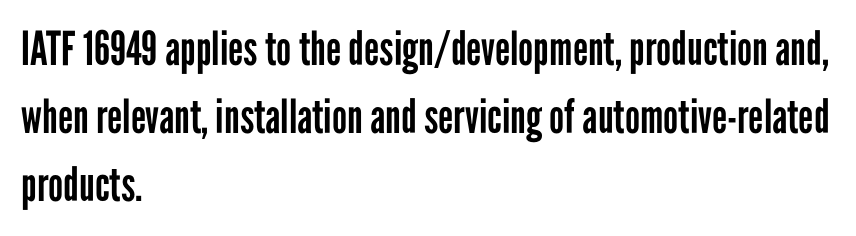
{"serif": "no", "italic": "no", "bold": "no", "weight": "regular", "width": "condensed", "stroke_contrast": "low", "x_height": "medium", "monospaced": "no", "underline": "no", "align": "left", "line_spacing": "normal", "line_spacing_ratio": 1.45, "letter_spacing": "normal", "letter_spacing_em": 0.0, "glyph_px": 47}
